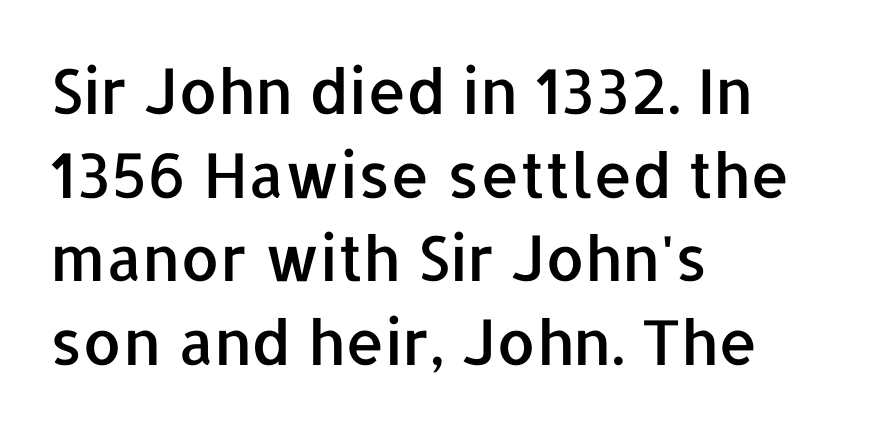
Q: Is the text italic (slanted)? A: No, it is upright.
Q: Is the typeface a serif or a sans-serif typeface? A: Sans-serif.
Q: Is the text underlined? A: No.
Q: How is the paragraph aligned? A: Left-aligned.
Q: Is the spacing between letters normal or unusually wide? A: Normal.
Q: Is the spacing between lines tight, normal or loose? A: Normal.
Q: Width (condensed, normal, or wide)? A: Normal.
Q: Stroke contrast? A: Low.
Q: x-height? A: Medium.
Q: Monospaced? A: No.
